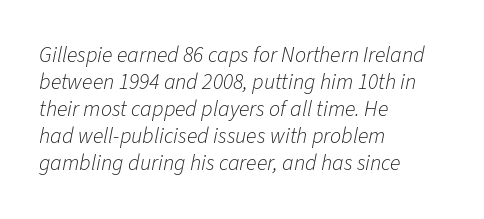
This rendering uses left alignment, leaving the right contour irregular. Between one letter and the next there's only the usual sliver of space. Bare-footed words on every line. Italic: yes, the glyphs are oblique. Stem width sits at or under what a default text font uses.
